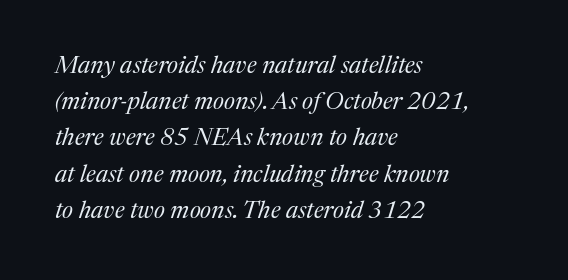
The passage shown is not bold in any degree. In terms of posture, this sample is oblique. The letterforms sit shoulder to shoulder at normal distance. Underlining? Definitely not there.
